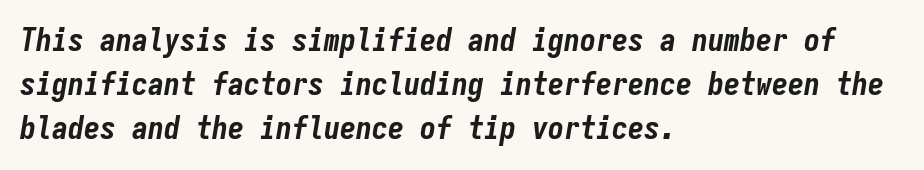
{"italic": "yes", "lean": "right", "slant_degrees": 9, "bold": "yes", "weight": "bold", "width": "condensed", "stroke_contrast": "low", "x_height": "medium", "monospaced": "yes", "underline": "no", "align": "left", "line_spacing": "normal", "line_spacing_ratio": 1.38, "letter_spacing": "normal", "letter_spacing_em": 0.0, "glyph_px": 32}
